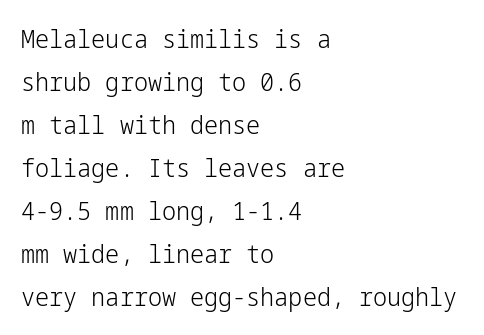
Q: Is the text bold? A: No.
Q: Is the text italic (slanted)? A: No, it is upright.
Q: Is the text underlined? A: No.
Q: How is the paragraph aligned? A: Left-aligned.
Q: Is the spacing between letters normal or unusually wide? A: Normal.
